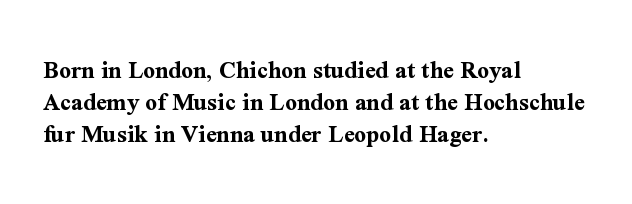
Alignment: flush left. A clean baseline with only descenders dipping below it. Vertical strokes here are truly vertical. Every letter is thick-stroked: bold, no question. A typesetter would call this zero additional tracking.
